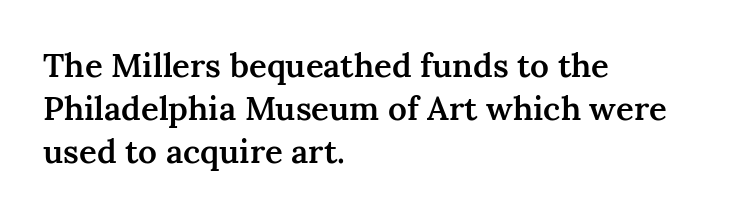
Q: Is the text bold? A: Semi-bold.
Q: Is the text italic (slanted)? A: No, it is upright.
Q: Is the typeface a serif or a sans-serif typeface? A: Serif.
Q: Is the text underlined? A: No.
Q: How is the paragraph aligned? A: Left-aligned.
Q: Is the spacing between letters normal or unusually wide? A: Normal.
Q: Is the spacing between lines tight, normal or loose? A: Normal.
Q: Width (condensed, normal, or wide)? A: Normal.
Q: Stroke contrast? A: Medium.
Q: x-height? A: Medium.
Q: Monospaced? A: No.
